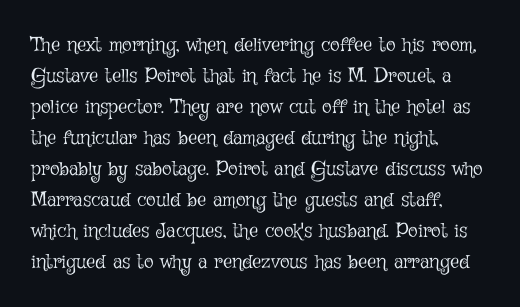
The face looks like a standard text weight, possibly lighter. The type is set solid horizontally, with unmodified tracking. The lettering stays uniformly vertical, giving the passage a roman look. Leading: standard. Casual observation: everything's shoved over to the left.
